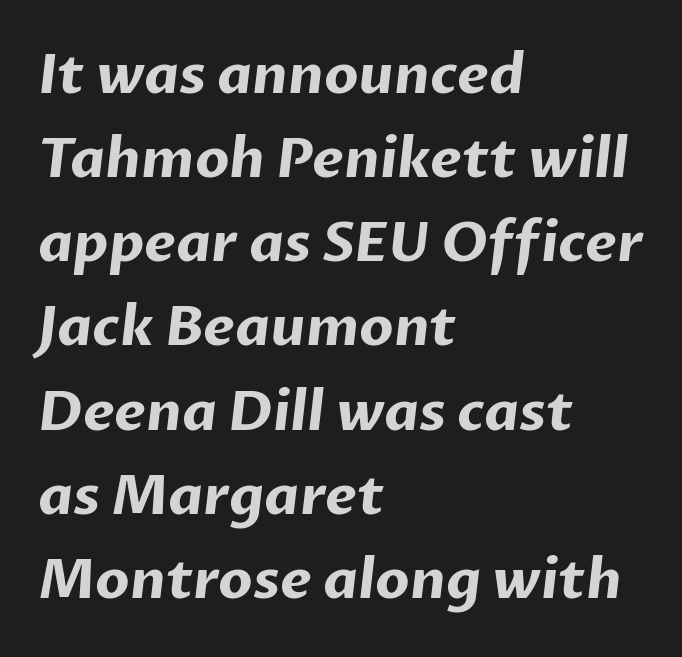
{"serif": "no", "bold": "yes", "weight": "bold", "width": "normal", "stroke_contrast": "low", "x_height": "medium", "monospaced": "no", "underline": "no", "align": "left", "line_spacing": "normal", "line_spacing_ratio": 1.53, "letter_spacing": "normal", "letter_spacing_em": 0.0, "glyph_px": 55}
